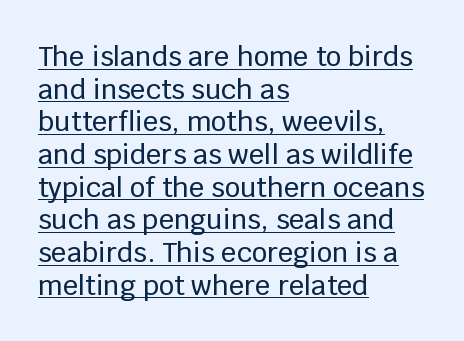
A rule runs beneath these lines of type. Rendered with straight, roman letterforms. Between one letter and the next there's only the usual sliver of space. One-word summary of the alignment: left.
